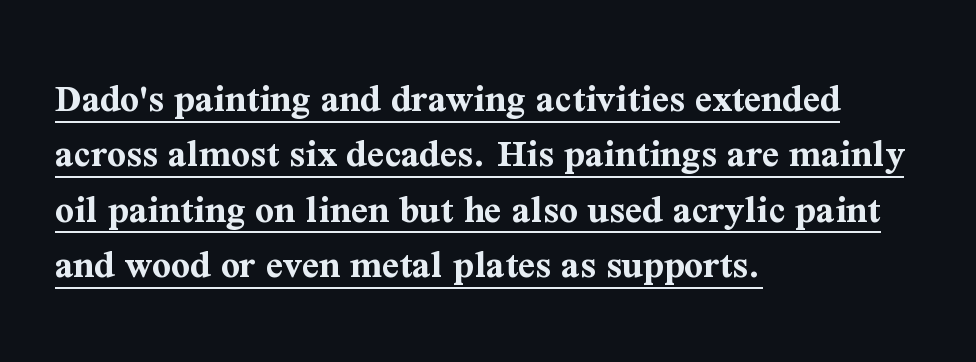
The image shows 41 px bold serif type, upright; set left-aligned, normal line spacing (1.35x), normal letter spacing, underlined; medium stroke contrast and a medium x-height.
